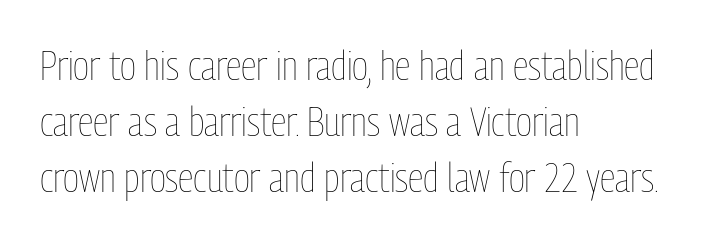
Q: Is the text bold? A: No.
Q: Is the text italic (slanted)? A: No, it is upright.
Q: Is the text underlined? A: No.
Q: How is the paragraph aligned? A: Left-aligned.
Q: Is the spacing between letters normal or unusually wide? A: Normal.
Q: Is the spacing between lines tight, normal or loose? A: Normal.
Q: Width (condensed, normal, or wide)? A: Condensed.
Q: Stroke contrast? A: Low.
Q: x-height? A: Medium.
Q: Monospaced? A: No.
